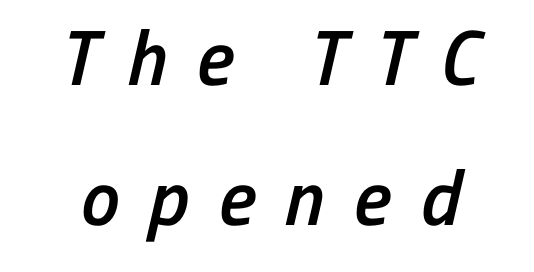
{"serif": "no", "bold": "semi", "weight": "semibold", "width": "condensed", "stroke_contrast": "low", "x_height": "medium", "monospaced": "no", "underline": "no", "line_spacing_ratio": 1.8, "letter_spacing": "wide", "letter_spacing_em": 0.38, "glyph_px": 78}
